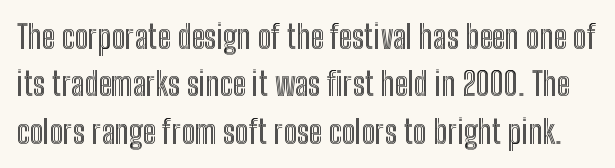
The image shows 32 px condensed type, upright; set normal line spacing (1.48x), normal letter spacing, not underlined; a medium x-height.
